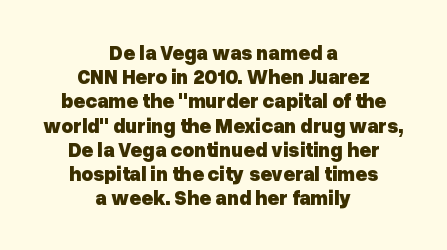
Q: Is the text bold? A: Yes.
Q: Is the text italic (slanted)? A: No, it is upright.
Q: Is the text underlined? A: No.
Q: How is the paragraph aligned? A: Centered.
Q: Is the spacing between letters normal or unusually wide? A: Normal.
